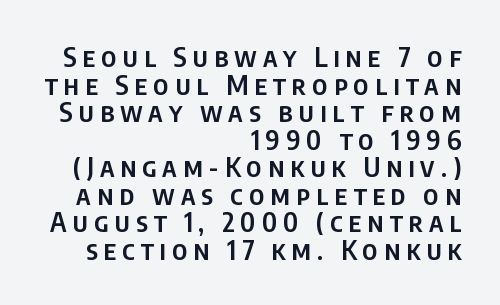
The line-height multiplier appears low, near solid setting. Each word looks stretched out because of the extra space between its letters. These lines are set flush right with a ragged left edge. Do the letters lean? They stand straight.
